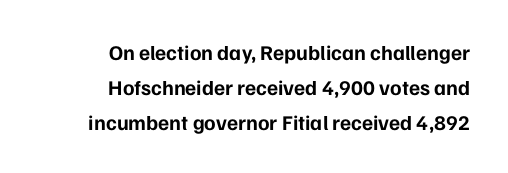
{"italic": "no", "bold": "yes", "underline": "no", "align": "right", "line_spacing": "normal", "line_spacing_ratio": 1.66, "letter_spacing": "normal", "letter_spacing_em": 0.0, "glyph_px": 21}
